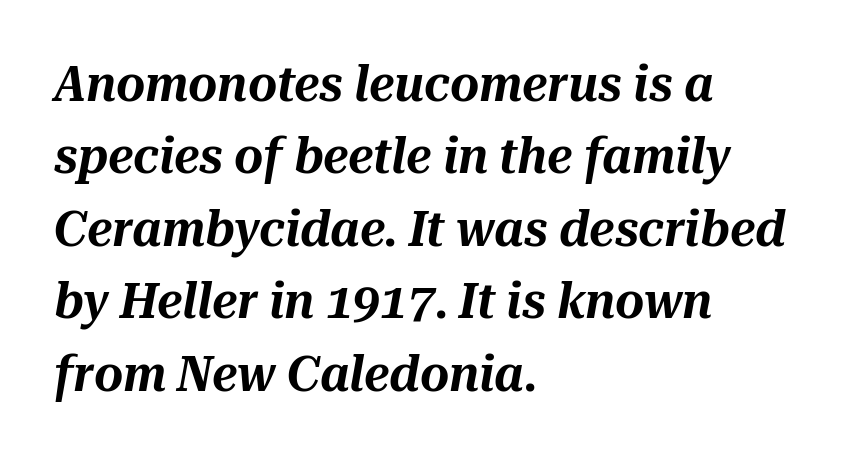
{"italic": "yes", "lean": "right", "slant_degrees": 10, "width": "normal", "stroke_contrast": "medium", "x_height": "medium", "monospaced": "no", "underline": "no", "align": "left", "line_spacing": "normal", "line_spacing_ratio": 1.45, "letter_spacing": "normal", "letter_spacing_em": 0.0, "glyph_px": 50}
